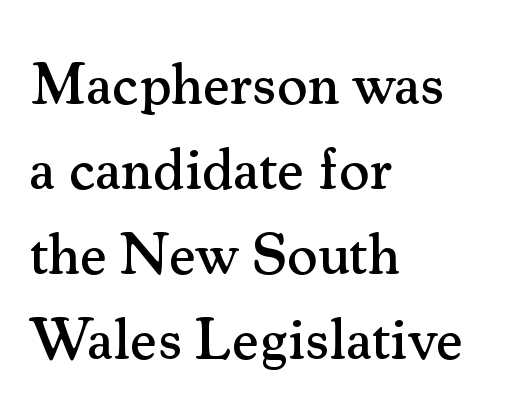
The image shows 59 px serif type, upright; set left-aligned, normal line spacing (1.44x), normal letter spacing, not underlined; medium stroke contrast and a small x-height.
